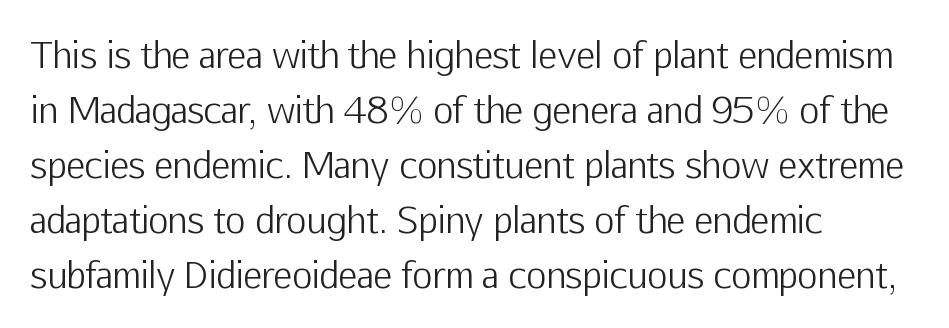
{"serif": "no", "italic": "no", "bold": "no", "weight": "light", "width": "normal", "stroke_contrast": "low", "x_height": "medium", "monospaced": "no", "underline": "no", "align": "left", "line_spacing": "normal", "line_spacing_ratio": 1.57, "letter_spacing": "normal", "letter_spacing_em": 0.0, "glyph_px": 35}
